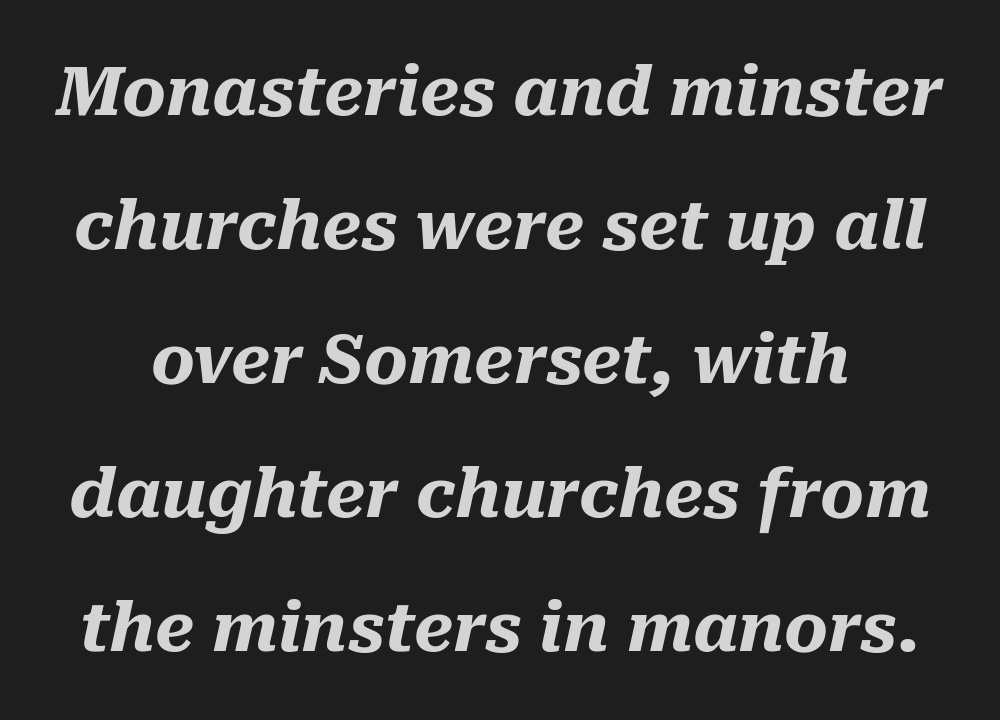
Q: Is the text bold? A: Yes.
Q: Is the text italic (slanted)? A: Yes, it leans right by about 10 degrees.
Q: Is the text underlined? A: No.
Q: Is the spacing between letters normal or unusually wide? A: Normal.
Q: Is the spacing between lines tight, normal or loose? A: Loose.
Q: Width (condensed, normal, or wide)? A: Normal.
Q: Stroke contrast? A: Medium.
Q: x-height? A: Medium.
Q: Monospaced? A: No.
